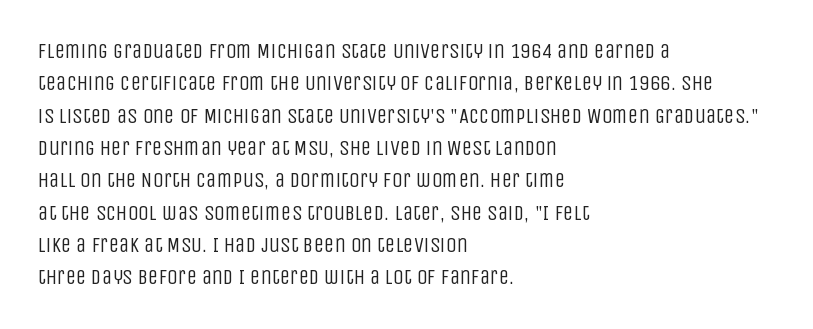
The image shows 21 px text type, upright; set left-aligned, normal line spacing (1.54x), normal letter spacing, not underlined.
